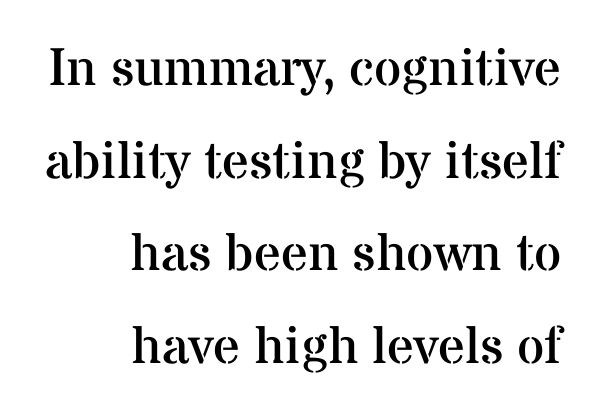
Upright lettering throughout. Typographically, this falls in the serif category. The text block is weighted toward the right margin, trailing off unevenly leftward. Type without underlining. The passage shown is typed in a proportional face where columns would drift.
